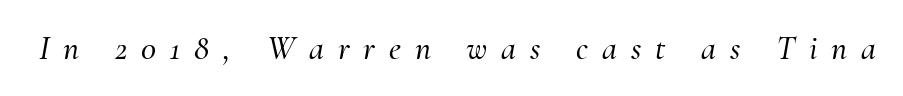
{"serif": "yes", "italic": "yes", "lean": "right", "slant_degrees": 10, "width": "normal", "stroke_contrast": "medium", "x_height": "small", "monospaced": "no", "underline": "no", "letter_spacing": "wide", "letter_spacing_em": 0.41, "glyph_px": 34}
